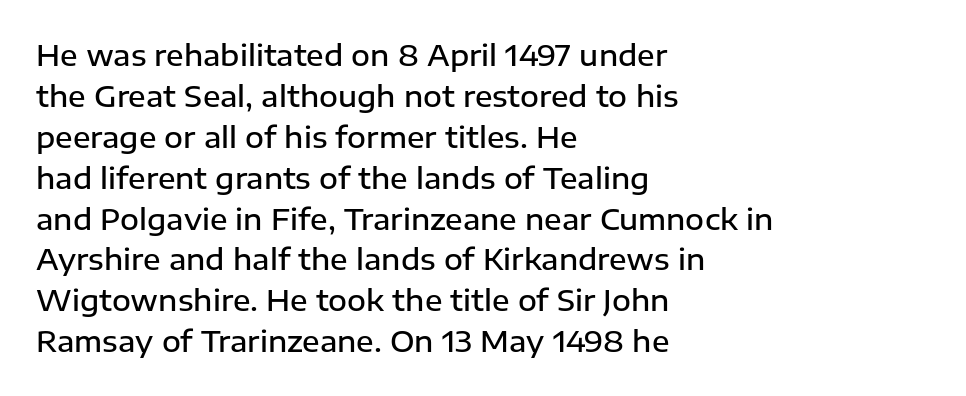
Q: Is the text bold? A: Semi-bold.
Q: Is the text italic (slanted)? A: No, it is upright.
Q: Is the typeface a serif or a sans-serif typeface? A: Sans-serif.
Q: Is the text underlined? A: No.
Q: How is the paragraph aligned? A: Left-aligned.
Q: Is the spacing between letters normal or unusually wide? A: Normal.
Q: Is the spacing between lines tight, normal or loose? A: Normal.
Q: Width (condensed, normal, or wide)? A: Normal.
Q: Stroke contrast? A: Low.
Q: x-height? A: Medium.
Q: Monospaced? A: No.
